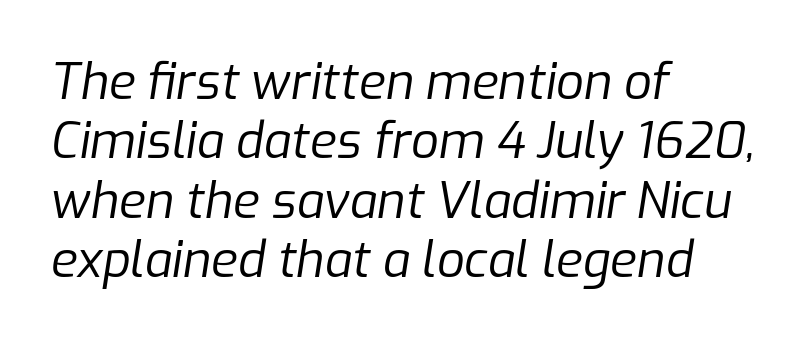
Q: Is the text bold? A: No.
Q: Is the text italic (slanted)? A: Yes, it leans right by about 9 degrees.
Q: Is the text underlined? A: No.
Q: How is the paragraph aligned? A: Left-aligned.
Q: Is the spacing between letters normal or unusually wide? A: Normal.
Q: Width (condensed, normal, or wide)? A: Normal.
Q: Stroke contrast? A: Low.
Q: x-height? A: Medium.
Q: Monospaced? A: No.
